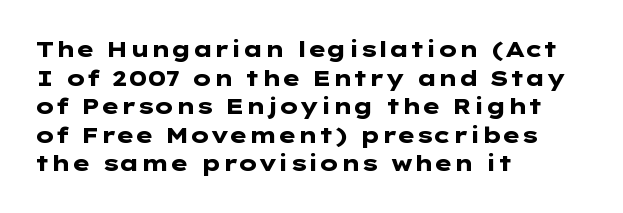
{"italic": "no", "bold": "yes", "underline": "no", "align": "left", "line_spacing": "normal", "line_spacing_ratio": 1.3, "letter_spacing": "normal", "letter_spacing_em": 0.0, "glyph_px": 22}
